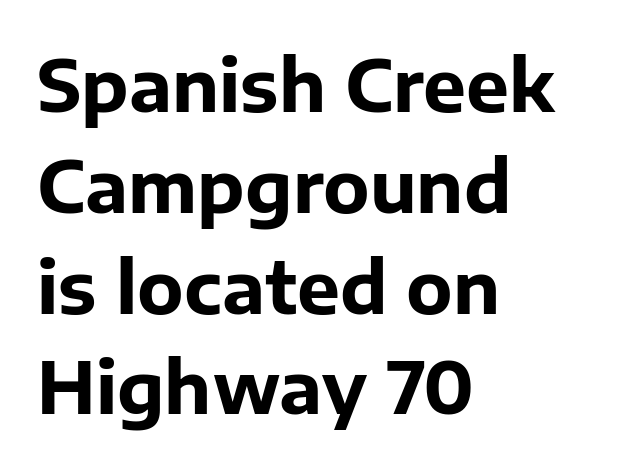
Q: Is the text bold? A: Yes.
Q: Is the text italic (slanted)? A: No, it is upright.
Q: Is the typeface a serif or a sans-serif typeface? A: Sans-serif.
Q: Is the text underlined? A: No.
Q: How is the paragraph aligned? A: Left-aligned.
Q: Is the spacing between letters normal or unusually wide? A: Normal.
Q: Is the spacing between lines tight, normal or loose? A: Normal.
Q: Width (condensed, normal, or wide)? A: Normal.
Q: Stroke contrast? A: Low.
Q: x-height? A: Medium.
Q: Monospaced? A: No.
